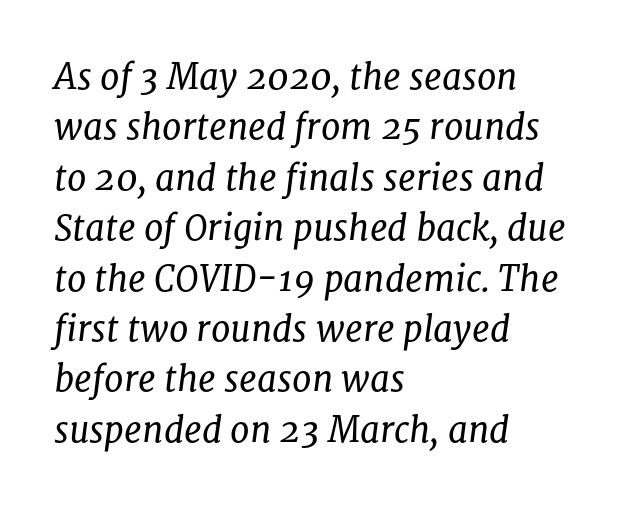
The image shows 35 px regular-weight serif type, italic (leaning right); set left-aligned, normal line spacing (1.44x), normal letter spacing, not underlined; low stroke contrast and a medium x-height.
